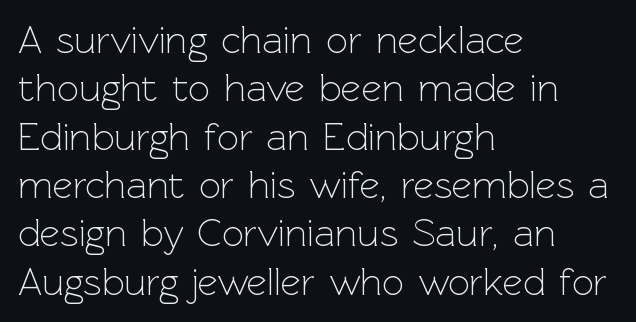
The image shows 39 px light sans-serif type, upright; set left-aligned, line spacing 1.24x, normal letter spacing, not underlined; a medium x-height.
